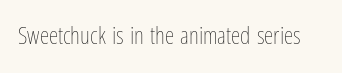
{"italic": "no", "bold": "no", "underline": "no", "letter_spacing": "normal", "letter_spacing_em": 0.0, "glyph_px": 24}
